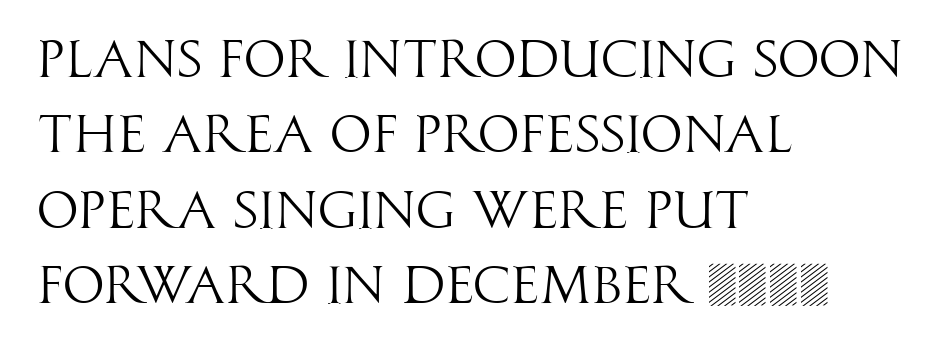
{"serif": "no", "italic": "no", "bold": "no", "weight": "light", "width": "condensed", "stroke_contrast": "high", "x_height": "large", "monospaced": "no", "underline": "no", "align": "left", "line_spacing": "normal", "line_spacing_ratio": 1.42, "letter_spacing": "normal", "letter_spacing_em": 0.0, "glyph_px": 53}
